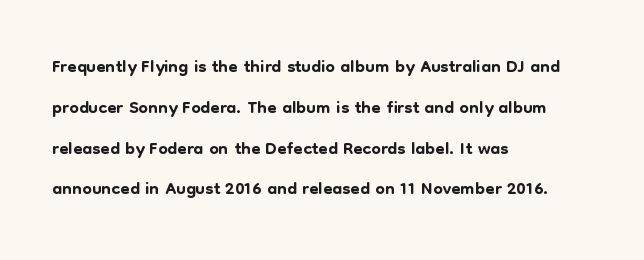
The typography opts for an upright posture over an oblique one. Descenders hang freely into open space. The rag falls on the right side of this text block. No extra tracking has been applied to these lines. Does the leading feel generous? No, just average.
